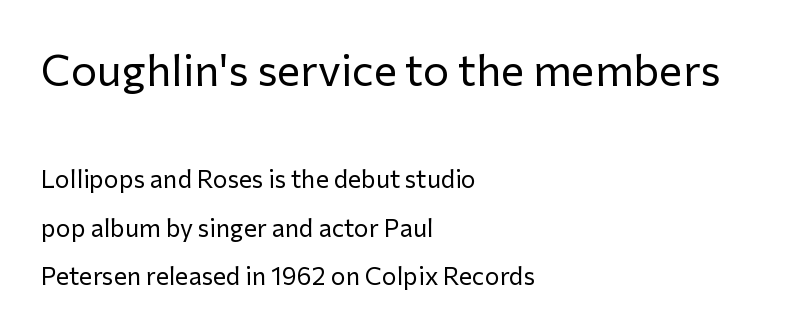
Q: Is the text bold? A: No.
Q: Is the text italic (slanted)? A: No, it is upright.
Q: Is the typeface a serif or a sans-serif typeface? A: Sans-serif.
Q: Is the text underlined? A: No.
Q: How is the paragraph aligned? A: Left-aligned.
Q: Is the spacing between letters normal or unusually wide? A: Normal.
Q: Is the spacing between lines tight, normal or loose? A: Loose.
Q: Which block of text is set in a larger size, the first (top) or the second (bottom)? A: The first (top) one.
Q: Width (condensed, normal, or wide)? A: Normal.
Q: Stroke contrast? A: Low.
Q: x-height? A: Medium.
Q: Monospaced? A: No.
